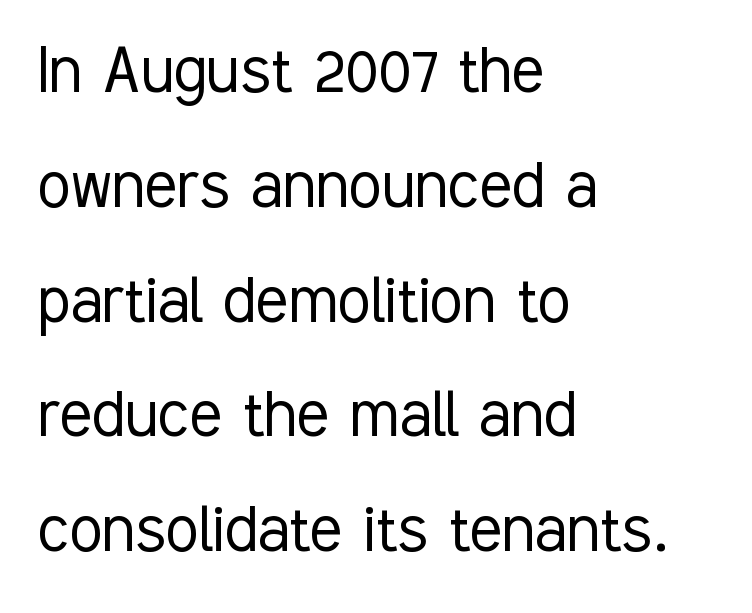
Stem width sits at or under what a default text font uses. Look at the tracking — it's just the regular setting, nothing added. Note the varied advance widths — an 'i' is clearly narrower than an 'm'. Quick note: interline space is typical. The space directly below the letters is spotless. The paragraph shown leans on its left margin.
